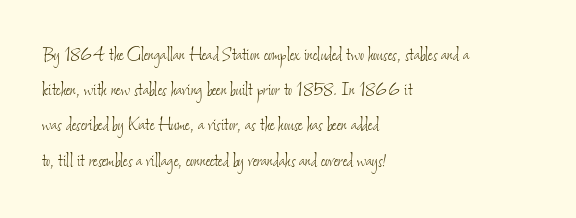
Q: Is the text bold? A: No.
Q: Is the text underlined? A: No.
Q: How is the paragraph aligned? A: Left-aligned.
Q: Is the spacing between letters normal or unusually wide? A: Normal.
Q: Is the spacing between lines tight, normal or loose? A: Normal.
